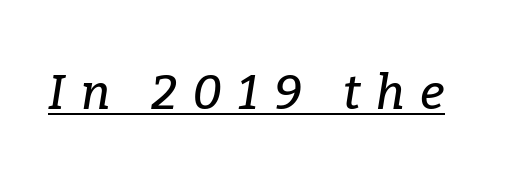
The image shows 48 px serif type, italic (leaning right); set unusually wide letter spacing (+0.33 em), underlined; low stroke contrast and a medium x-height.
